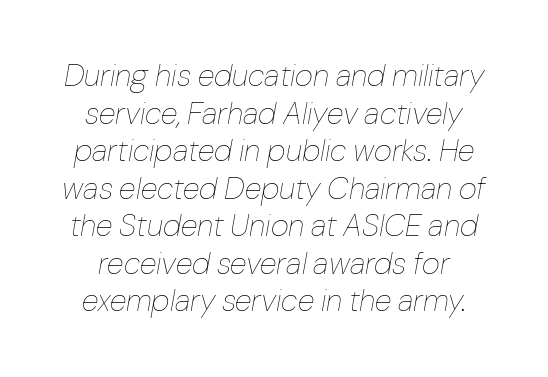
{"italic": "yes", "lean": "right", "slant_degrees": 10, "bold": "no", "weight": "thin", "width": "normal", "stroke_contrast": "low", "x_height": "medium", "monospaced": "no", "underline": "no", "line_spacing_ratio": 1.21, "letter_spacing": "normal", "letter_spacing_em": 0.0, "glyph_px": 31}
